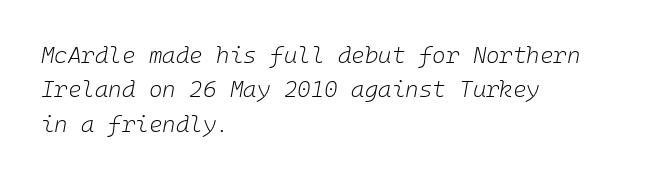
The image shows 23 px text type, italic (leaning right); set left-aligned, normal line spacing (1.5x), normal letter spacing, not underlined.
